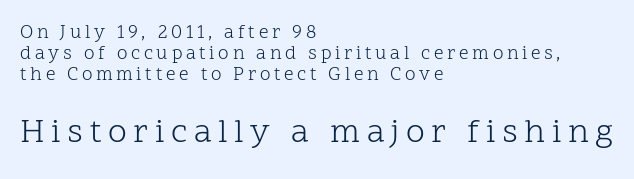
The image shows 34 px light serif type, upright; set left-aligned, tight line spacing (1.11x), not underlined; the second (bottom) block is 1.79x larger; low stroke contrast and a medium x-height.
